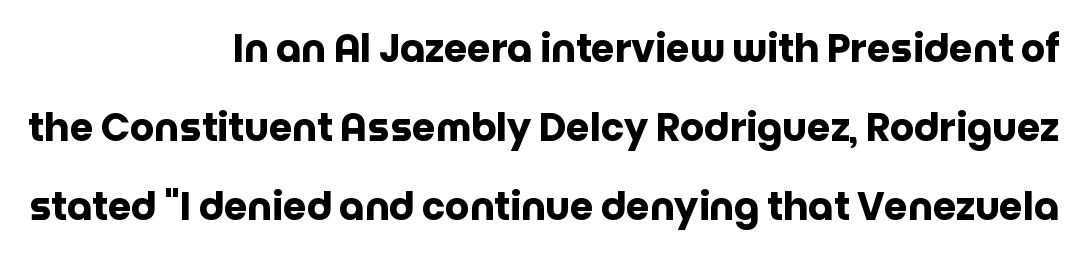
Q: Is the text bold? A: Yes.
Q: Is the text italic (slanted)? A: No, it is upright.
Q: Is the typeface a serif or a sans-serif typeface? A: Sans-serif.
Q: Is the text underlined? A: No.
Q: How is the paragraph aligned? A: Right-aligned.
Q: Is the spacing between letters normal or unusually wide? A: Normal.
Q: Is the spacing between lines tight, normal or loose? A: Loose.
Q: Width (condensed, normal, or wide)? A: Normal.
Q: Stroke contrast? A: Low.
Q: x-height? A: Large.
Q: Monospaced? A: No.
